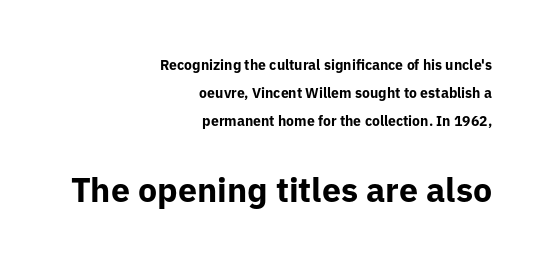
Whoever set this made the second block the dominant, larger element. The characters display no serif detailing; their extremities are plain. This sample uses plain, unmodified letter spacing. It's the straight-up-and-down kind of type. What's the leading like? Stretched, with rows far apart.
